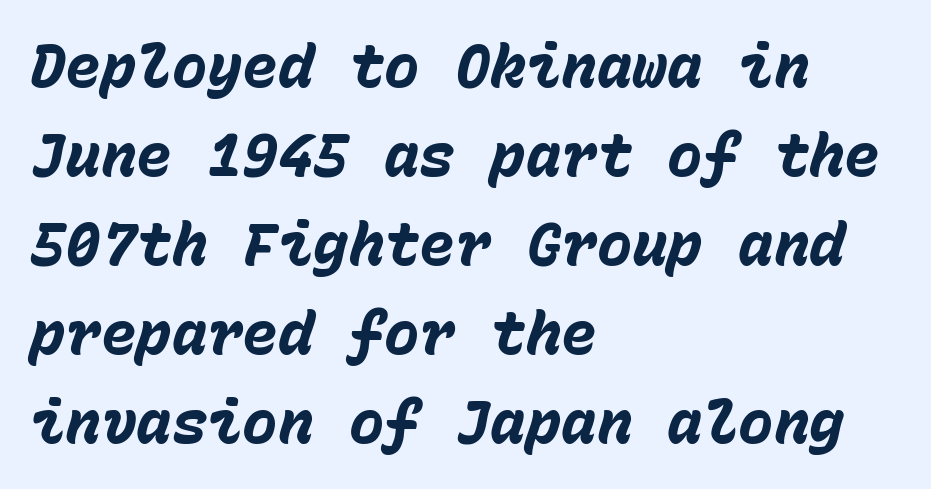
How would I describe the line gaps? Plain and ordinary. Note the uniform advance width — an 'i' takes as much space as an 'm'. Strokes here are thick enough to call this a true bold. Line beginnings align vertically; line endings do not. A clean baseline with only descenders dipping below it.
